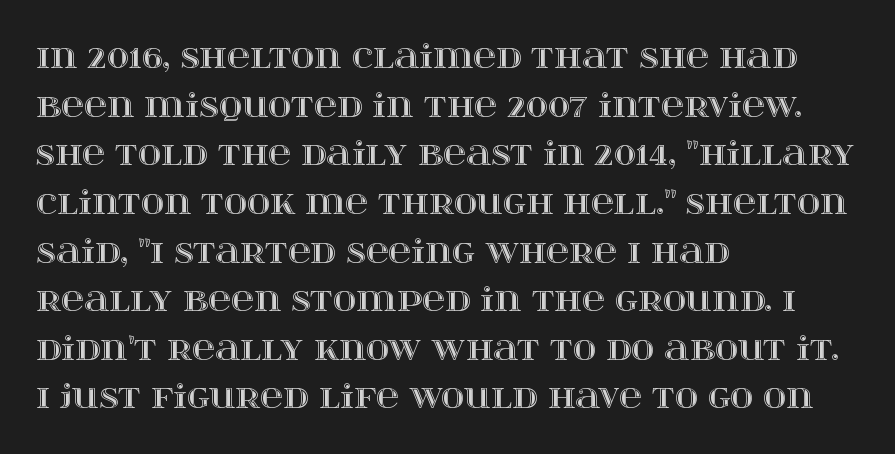
No word sits above an underline. Spacing between characters is what you'd get straight out of the box. This sample has the flowing, uneven cadence of proportional lettering. Alignment: flush left.
